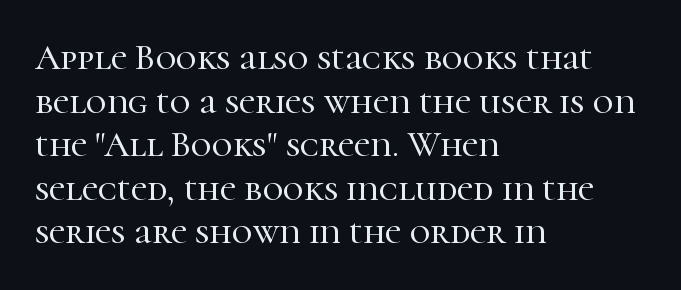
Q: Is the text italic (slanted)? A: No, it is upright.
Q: Is the typeface a serif or a sans-serif typeface? A: Serif.
Q: Is the text underlined? A: No.
Q: How is the paragraph aligned? A: Left-aligned.
Q: Is the spacing between letters normal or unusually wide? A: Normal.
Q: Width (condensed, normal, or wide)? A: Normal.
Q: Stroke contrast? A: High.
Q: x-height? A: Medium.
Q: Monospaced? A: No.
